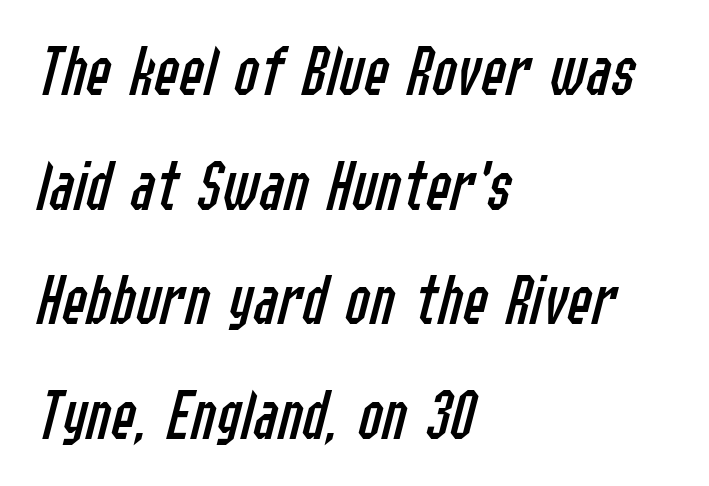
Stroke mass is kept to a normal reading level or below. The rendering uses natural spacing where letterforms have individual widths. Compared with a centered layout, this one pins lines to the left instead. The glyphs look as if they've been sheared to an angle. Regarding leading, the lines here are spaced in the standard way. Beneath every word, the page is bare.
